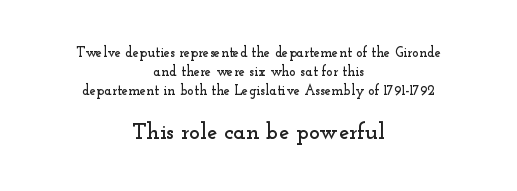
{"italic": "no", "underline": "no", "align": "center", "line_spacing": "normal", "line_spacing_ratio": 1.34, "letter_spacing": "normal", "letter_spacing_em": 0.0, "larger_block": "second", "size_ratio": 1.64, "glyph_px": 23}
